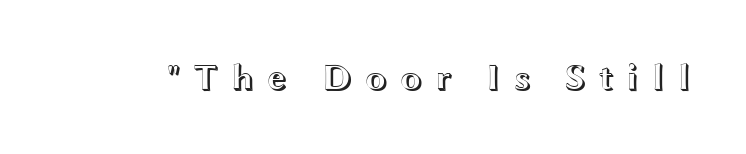
Q: Is the text italic (slanted)? A: No, it is upright.
Q: Is the text underlined? A: No.
Q: Is the spacing between letters normal or unusually wide? A: Unusually wide.
Q: Width (condensed, normal, or wide)? A: Wide.
Q: x-height? A: Medium.
Q: Monospaced? A: No.
